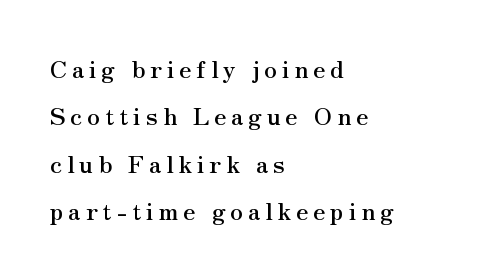
Q: Is the text italic (slanted)? A: No, it is upright.
Q: Is the text underlined? A: No.
Q: How is the paragraph aligned? A: Left-aligned.
Q: Is the spacing between letters normal or unusually wide? A: Unusually wide.
Q: Is the spacing between lines tight, normal or loose? A: Loose.
